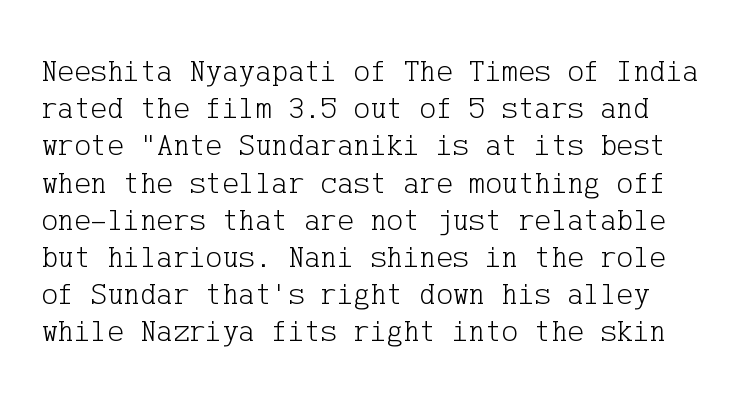
Q: Is the text bold? A: No.
Q: Is the text italic (slanted)? A: No, it is upright.
Q: Is the typeface a serif or a sans-serif typeface? A: Serif.
Q: Is the text underlined? A: No.
Q: Is the spacing between letters normal or unusually wide? A: Normal.
Q: Width (condensed, normal, or wide)? A: Normal.
Q: Stroke contrast? A: Low.
Q: x-height? A: Medium.
